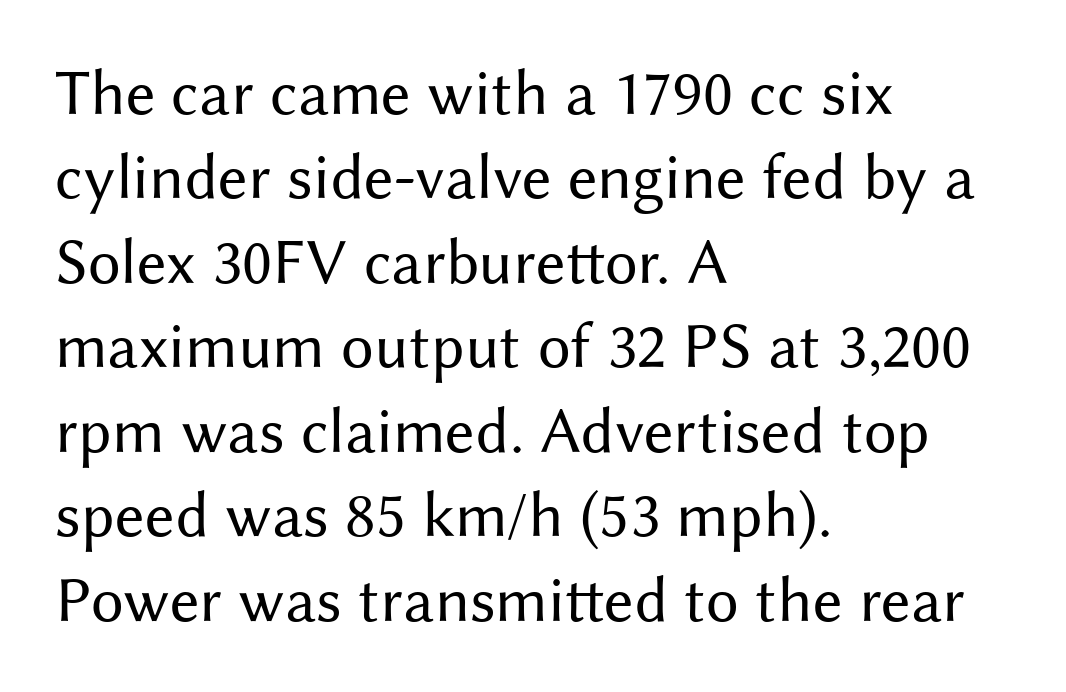
Letters rest on an invisible, unmarked baseline. Every stem runs plumb, perpendicular to the baseline. These lines keep a tight, regular rhythm from letter to letter. This sample is left-justified, so line endings fall wherever the words run out. The typeface has the unassuming heft of standard copy or less.
